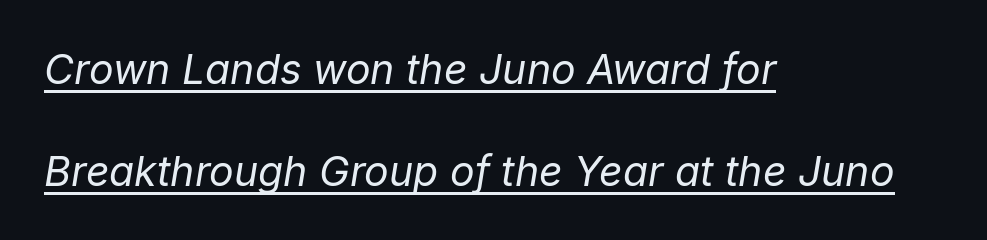
Q: Is the text bold? A: No.
Q: Is the text italic (slanted)? A: Yes, it leans right by about 9 degrees.
Q: Is the text underlined? A: Yes.
Q: How is the paragraph aligned? A: Left-aligned.
Q: Is the spacing between letters normal or unusually wide? A: Normal.
Q: Is the spacing between lines tight, normal or loose? A: Loose.
Q: Width (condensed, normal, or wide)? A: Normal.
Q: Stroke contrast? A: Low.
Q: x-height? A: Medium.
Q: Monospaced? A: No.
